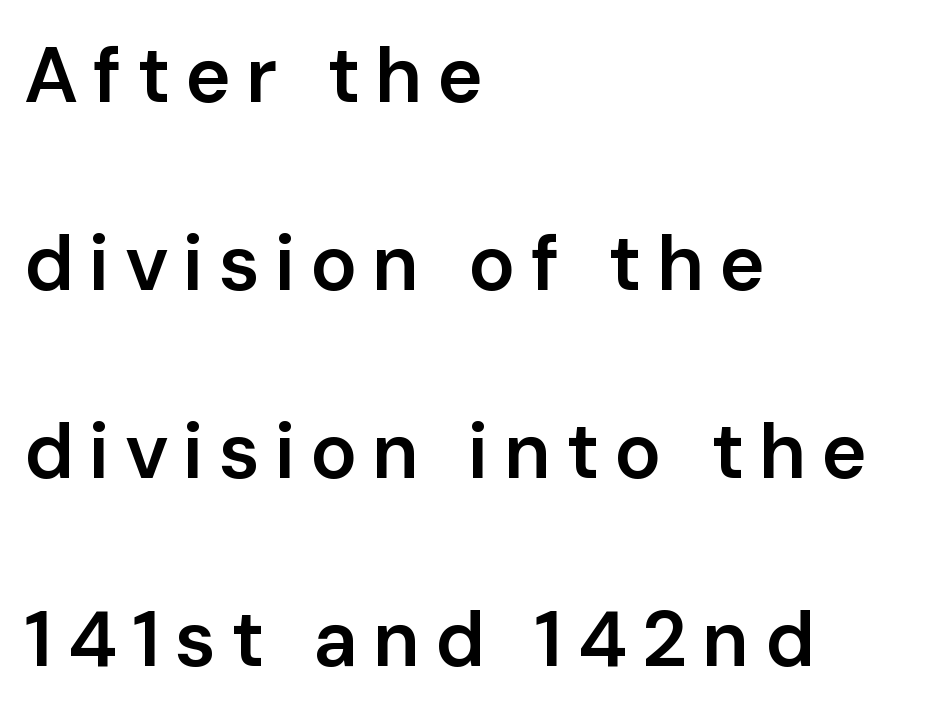
Nope, not italic — everything's standing straight. The foot of each line stays bare and open. The paragraph shown leans on its left margin. The leading is generous, giving the passage an open texture. Nothing sits at the stroke ends, so this counts as sans-serif. Compared with an ordinary text face, these strokes are moderately heavier — a semibold.
